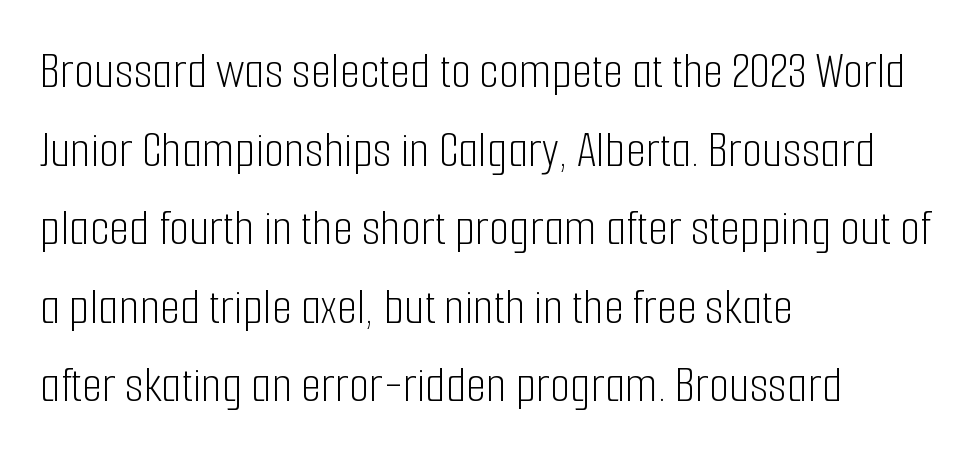
Q: Is the text bold? A: No.
Q: Is the text italic (slanted)? A: No, it is upright.
Q: Is the typeface a serif or a sans-serif typeface? A: Sans-serif.
Q: Is the text underlined? A: No.
Q: How is the paragraph aligned? A: Left-aligned.
Q: Is the spacing between letters normal or unusually wide? A: Normal.
Q: Is the spacing between lines tight, normal or loose? A: Normal.
Q: Width (condensed, normal, or wide)? A: Condensed.
Q: Stroke contrast? A: Low.
Q: x-height? A: Medium.
Q: Monospaced? A: No.
